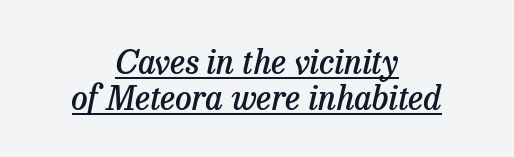
{"serif": "yes", "italic": "yes", "lean": "right", "slant_degrees": 13, "bold": "semi", "weight": "semibold", "width": "normal", "stroke_contrast": "low", "x_height": "medium", "monospaced": "no", "underline": "yes", "align": "center", "line_spacing": "tight", "line_spacing_ratio": 1.09, "letter_spacing": "normal", "letter_spacing_em": 0.0, "glyph_px": 33}
